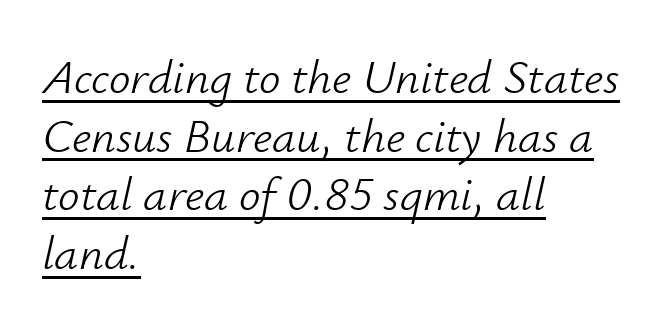
The image shows 48 px light type, italic (leaning right); set left-aligned, line spacing 1.22x, normal letter spacing, underlined; low stroke contrast and a small x-height.
